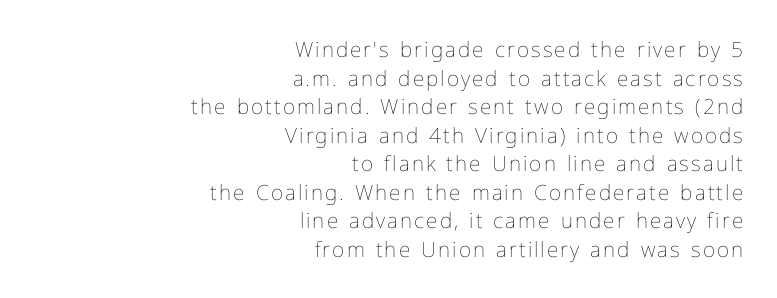
Q: Is the text bold? A: No.
Q: Is the text italic (slanted)? A: No, it is upright.
Q: Is the text underlined? A: No.
Q: How is the paragraph aligned? A: Right-aligned.
Q: Is the spacing between lines tight, normal or loose? A: Normal.
